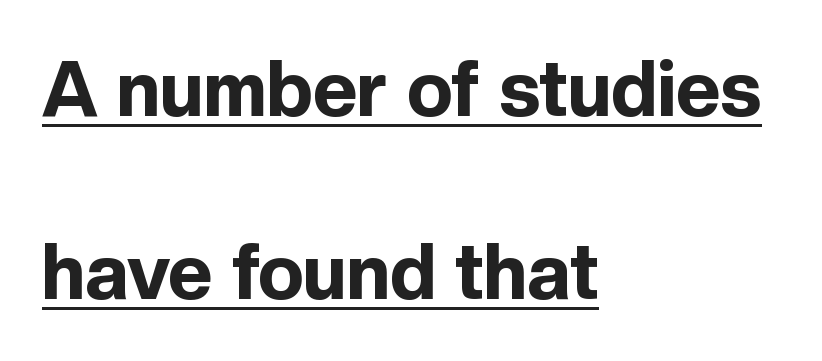
On the weight axis this lands at bold, roughly 700. Words appear dense and cohesive because spacing is normal. Is there much room between lines? Yes — plenty of vertical air separates them. You can tell it's not italic because the verticals are truly vertical. The specimen includes a rule beneath the text block's lines. This rendering uses left alignment, leaving the right contour irregular.
